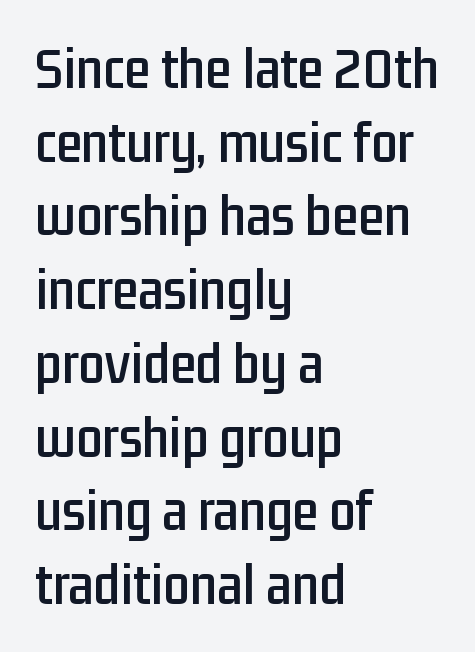
The image shows 59 px condensed sans-serif type, upright; set left-aligned, normal line spacing (1.25x), normal letter spacing, not underlined; low stroke contrast and a medium x-height.
